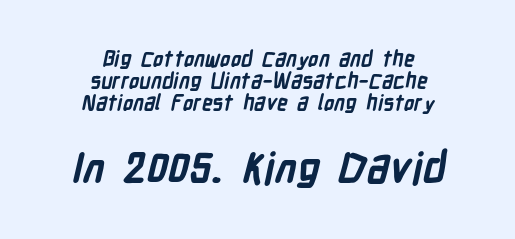
{"serif": "no", "bold": "yes", "weight": "bold", "width": "condensed", "stroke_contrast": "low", "x_height": "medium", "monospaced": "no", "underline": "no", "align": "center", "line_spacing": "tight", "line_spacing_ratio": 1.04, "letter_spacing": "normal", "letter_spacing_em": 0.0, "larger_block": "second", "size_ratio": 2.0, "glyph_px": 42}
